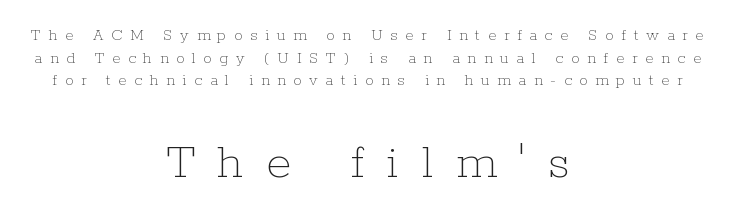
{"italic": "no", "bold": "no", "weight": "thin", "width": "normal", "stroke_contrast": "low", "x_height": "medium", "monospaced": "no", "underline": "no", "align": "center", "line_spacing": "normal", "line_spacing_ratio": 1.33, "letter_spacing": "wide", "letter_spacing_em": 0.45, "larger_block": "second", "size_ratio": 3.0, "glyph_px": 51}
